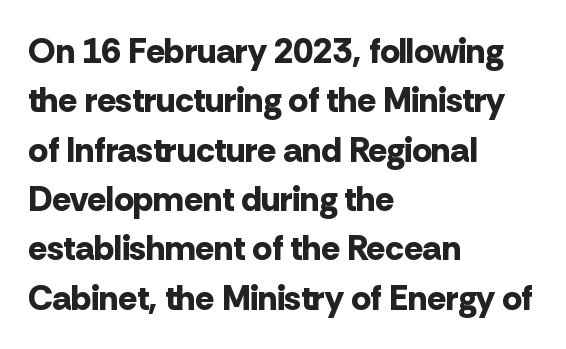
The setting favours the left margin, as ordinary paragraphs usually do. Quick note: not italic, upright. These lines sit exactly where default settings would place them. Check under the words: just untouched page. Varying glyph widths throughout — classic text-font behaviour. Is the type bold? Yes — the strokes are clearly thick and heavy.
